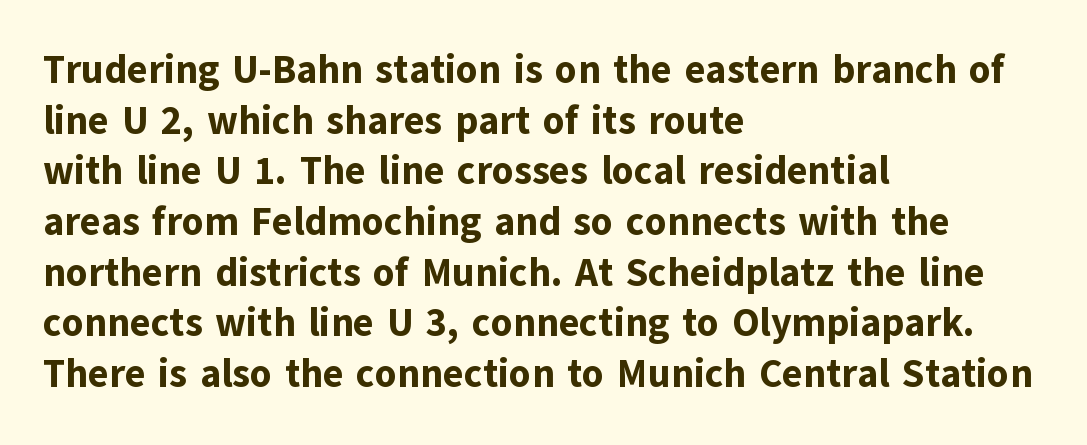
{"serif": "no", "italic": "no", "bold": "yes", "weight": "bold", "width": "normal", "stroke_contrast": "low", "x_height": "medium", "monospaced": "no", "underline": "no", "align": "left", "line_spacing": "normal", "line_spacing_ratio": 1.3, "letter_spacing": "normal", "letter_spacing_em": 0.0, "glyph_px": 39}
